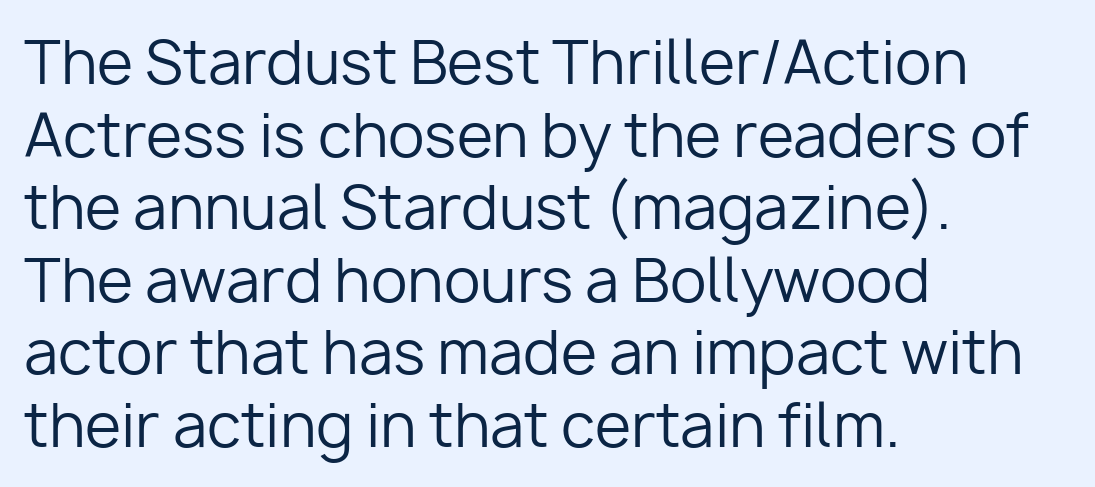
{"serif": "no", "italic": "no", "bold": "no", "weight": "regular", "width": "normal", "stroke_contrast": "low", "x_height": "medium", "monospaced": "no", "underline": "no", "align": "left", "line_spacing_ratio": 1.23, "letter_spacing": "normal", "letter_spacing_em": 0.0, "glyph_px": 59}
